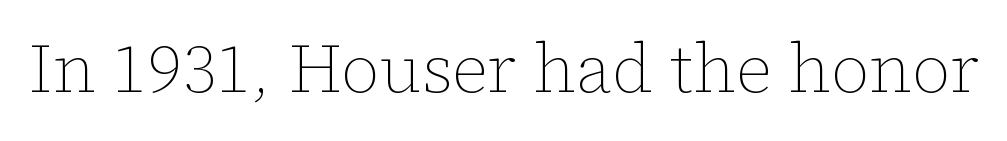
Q: Is the text bold? A: No.
Q: Is the text italic (slanted)? A: No, it is upright.
Q: Is the text underlined? A: No.
Q: Is the spacing between letters normal or unusually wide? A: Normal.
Q: Width (condensed, normal, or wide)? A: Normal.
Q: Stroke contrast? A: Low.
Q: x-height? A: Medium.
Q: Monospaced? A: No.
